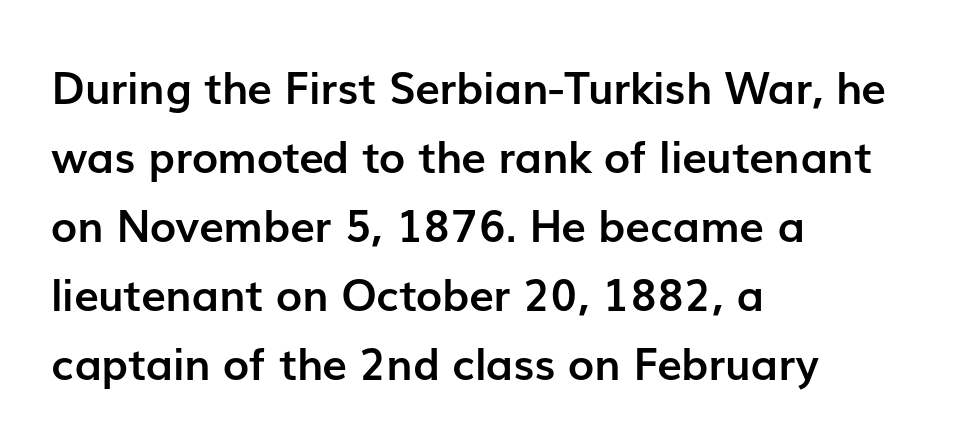
The image shows 44 px semibold sans-serif type, upright; set left-aligned, normal line spacing (1.57x), normal letter spacing, not underlined; low stroke contrast and a medium x-height.
